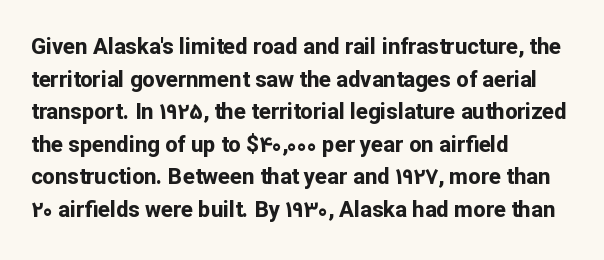
The image shows 22 px bold type, upright; set left-aligned, normal line spacing (1.48x), normal letter spacing, not underlined.
